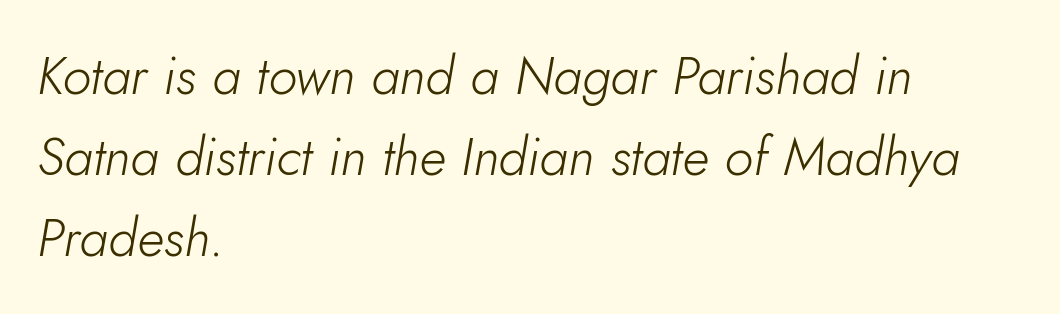
A typesetter would call this proportional, since set widths differ per character. Reading down the block, your eye returns to a fixed left position each line. You can tell it's italic because the verticals aren't actually vertical. The face used here is rendered with its standard letterfit. No word sits above an underline. Leading matches the norm, producing a regular column.
